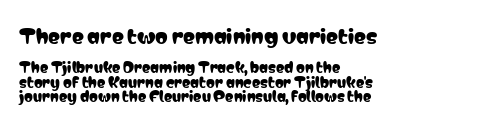
The image shows 20 px text type, upright; set left-aligned, tight line spacing (1.02x), normal letter spacing, not underlined; the first (top) block is 1.43x larger.
